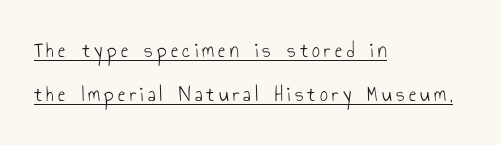
The image shows 22 px text type, upright; set left-aligned, loose line spacing (2.02x), underlined.
